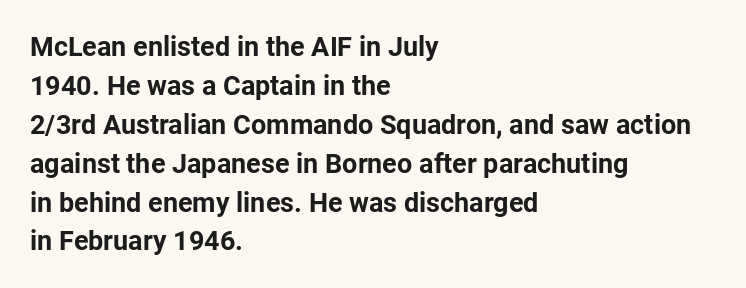
The image shows 27 px bold type, upright; set left-aligned, normal line spacing (1.44x), normal letter spacing, not underlined.
